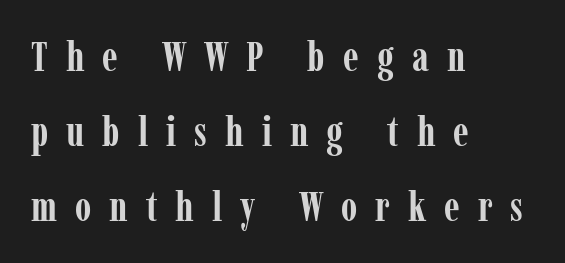
Unlike a clean sans, this face finishes its strokes with serifs. These lines are rendered in a variable-pitch font. In terms of weight, the rendering is a true, heavy bold. This rendering widens character spacing well past its baseline value. Glance below the letters and you will spot only blank space.
